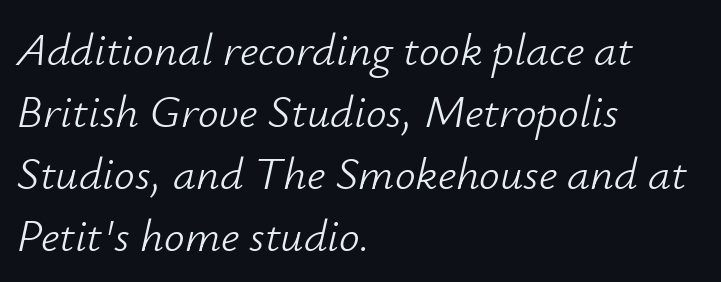
Q: Is the text bold? A: No.
Q: Is the text italic (slanted)? A: Yes, it leans right by about 12 degrees.
Q: Is the text underlined? A: No.
Q: How is the paragraph aligned? A: Left-aligned.
Q: Is the spacing between letters normal or unusually wide? A: Normal.
Q: Is the spacing between lines tight, normal or loose? A: Normal.
Q: Width (condensed, normal, or wide)? A: Normal.
Q: Stroke contrast? A: Low.
Q: x-height? A: Small.
Q: Monospaced? A: No.
